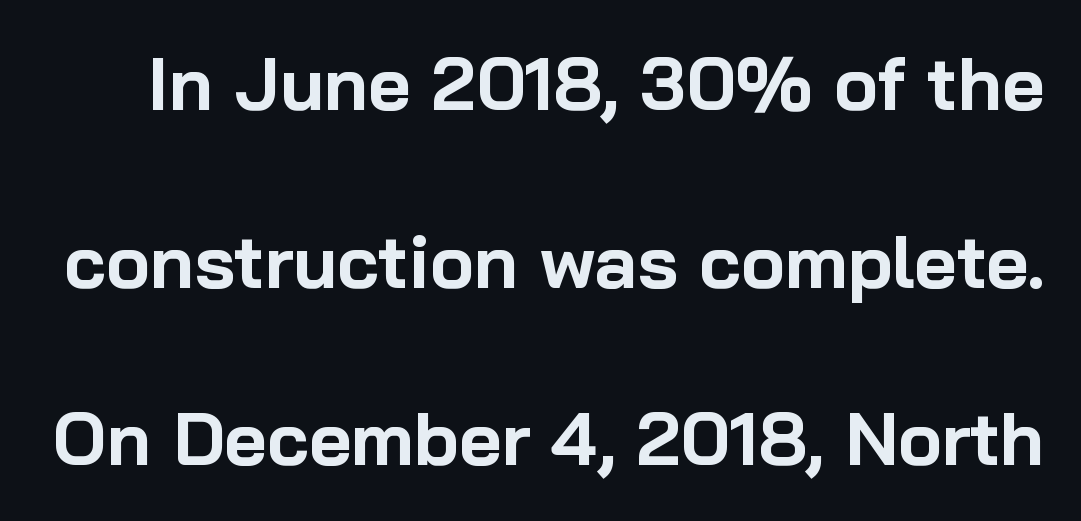
{"serif": "no", "italic": "no", "bold": "yes", "weight": "bold", "width": "normal", "stroke_contrast": "low", "x_height": "medium", "monospaced": "no", "underline": "no", "line_spacing": "loose", "line_spacing_ratio": 2.4, "letter_spacing": "normal", "letter_spacing_em": 0.0, "glyph_px": 74}
